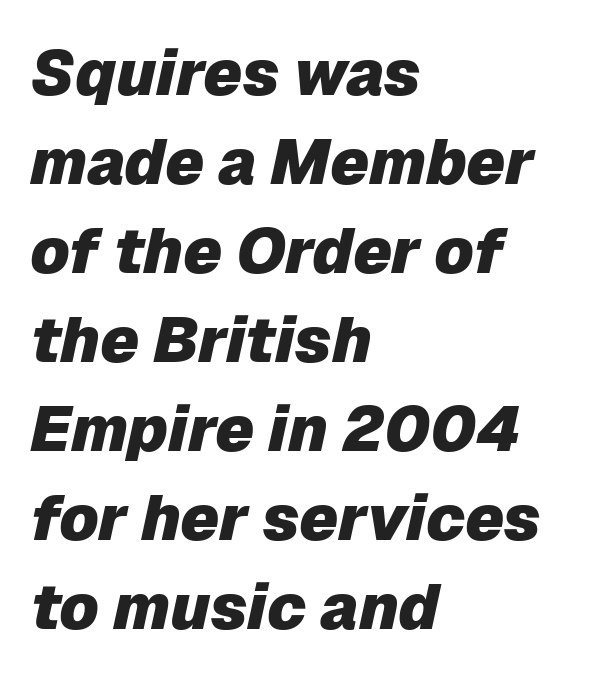
The line-height multiplier appears to be the usual default. Italic? Definitely — the glyphs are oblique. On the weight axis this lands at bold, roughly 700. All the whitespace from short lines collects on the right. You could not count columns in this text — the font is proportionally spaced.
